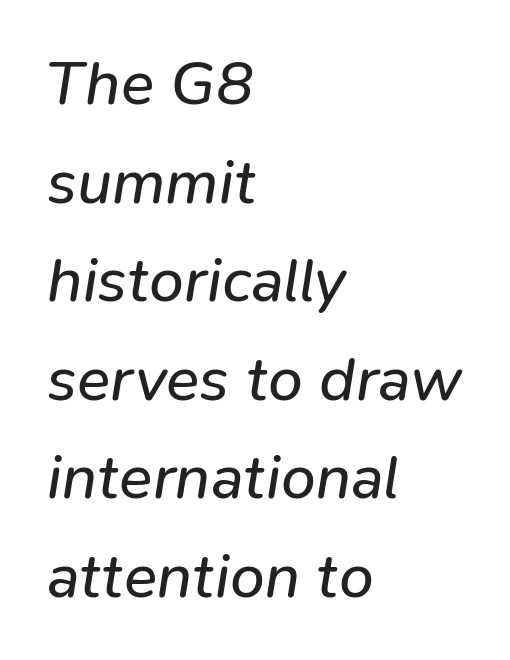
Q: Is the text bold? A: No.
Q: Is the text italic (slanted)? A: Yes, it leans right by about 9 degrees.
Q: Is the text underlined? A: No.
Q: How is the paragraph aligned? A: Left-aligned.
Q: Is the spacing between letters normal or unusually wide? A: Normal.
Q: Is the spacing between lines tight, normal or loose? A: Normal.
Q: Width (condensed, normal, or wide)? A: Normal.
Q: Stroke contrast? A: Low.
Q: x-height? A: Medium.
Q: Monospaced? A: No.
